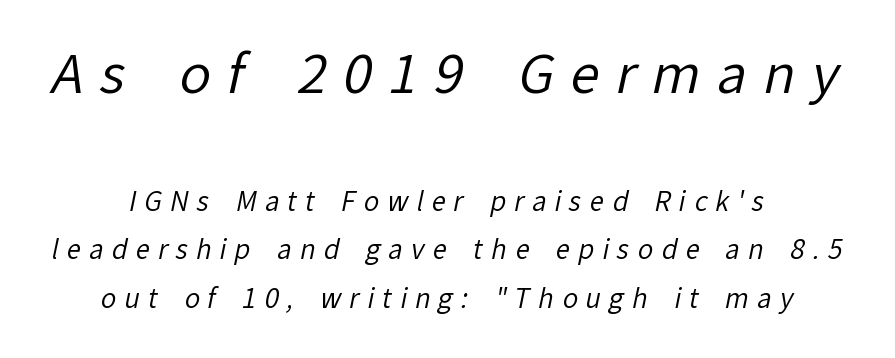
Q: Is the text bold? A: No.
Q: Is the typeface a serif or a sans-serif typeface? A: Sans-serif.
Q: Is the text underlined? A: No.
Q: How is the paragraph aligned? A: Centered.
Q: Is the spacing between letters normal or unusually wide? A: Unusually wide.
Q: Which block of text is set in a larger size, the first (top) or the second (bottom)? A: The first (top) one.
Q: Width (condensed, normal, or wide)? A: Normal.
Q: Stroke contrast? A: Low.
Q: x-height? A: Medium.
Q: Monospaced? A: No.
